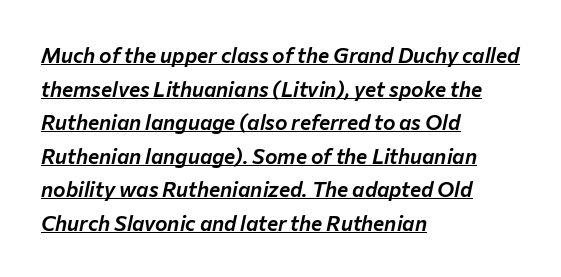
The face used here appears with an underline applied. The line texture is even and compact thanks to regular tracking. In terms of posture, this sample is oblique. The lines sit at an ordinary, default distance from one another. Horizontal alignment here is leftward, the default for most running prose.
